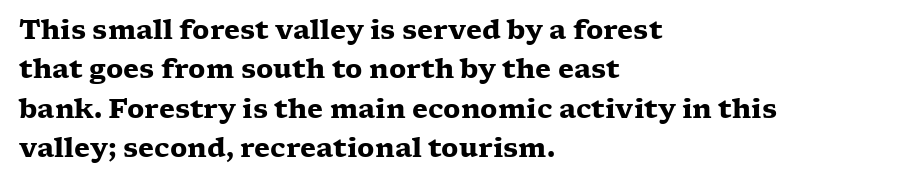
The image shows 26 px bold type, upright; set left-aligned, normal line spacing (1.51x), normal letter spacing, not underlined.
